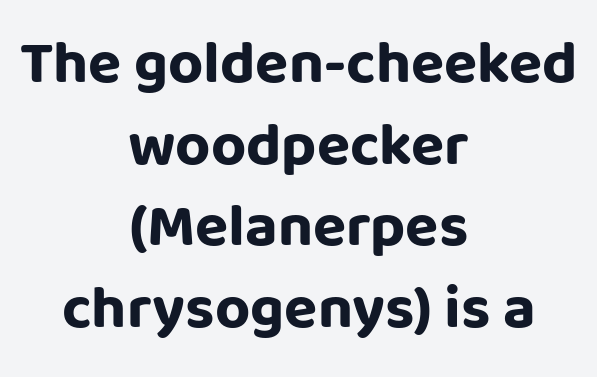
The image shows 61 px bold sans-serif type, upright; set centered, normal line spacing (1.34x), normal letter spacing, not underlined; low stroke contrast and a large x-height.
